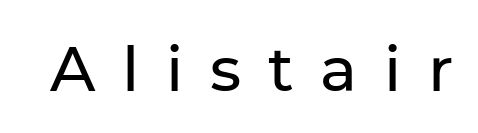
Observe the wide spacing: letters keep a clear distance from each other. The passage shown is typed in a proportional face where columns would drift. The letters stand upright; this is a roman face. Anything drawn beneath the words? Only blank space. Stroke terminals: plain, sans-serif.
